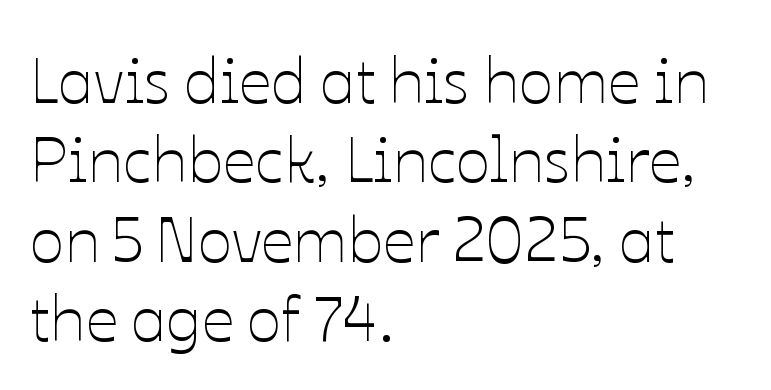
The baseline area is clear. Varying glyph widths throughout — classic text-font behaviour. The axis of the letterforms is exactly vertical. Default kerning and tracking; the words read as compact shapes. Alignment: flush left.
